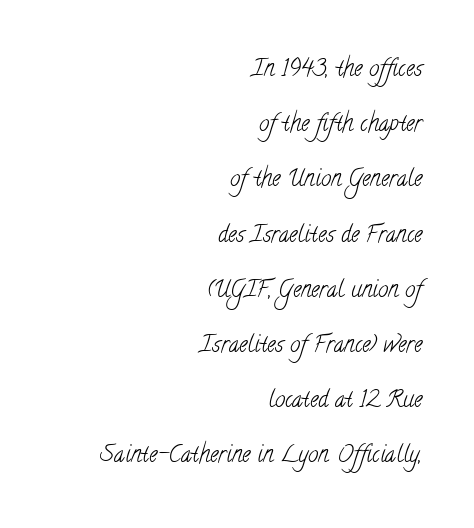
This sample uses plain, unmodified letter spacing. Horizontally, the lines are justified to the trailing edge only. This sample trades compactness for vertical openness between lines. No chunkiness to these letters — they're not bold.
